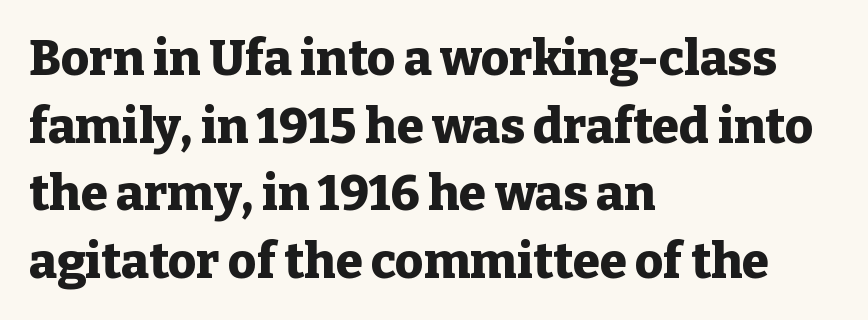
{"serif": "yes", "italic": "no", "bold": "yes", "weight": "heavy", "width": "normal", "stroke_contrast": "low", "x_height": "medium", "monospaced": "no", "underline": "no", "align": "left", "line_spacing": "normal", "line_spacing_ratio": 1.38, "letter_spacing": "normal", "letter_spacing_em": 0.0, "glyph_px": 49}
